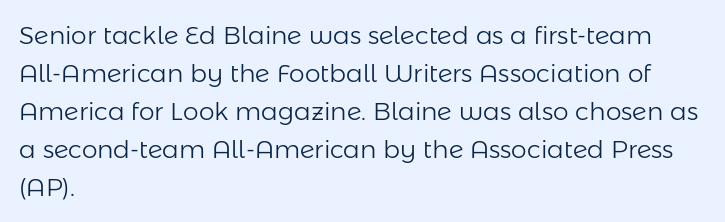
The font's upright variant was chosen for this text. The specimen omits any rule beneath the text block's lines. All the whitespace from short lines collects on the right. Tracking here is standard; glyphs follow each other at the usual distance.
